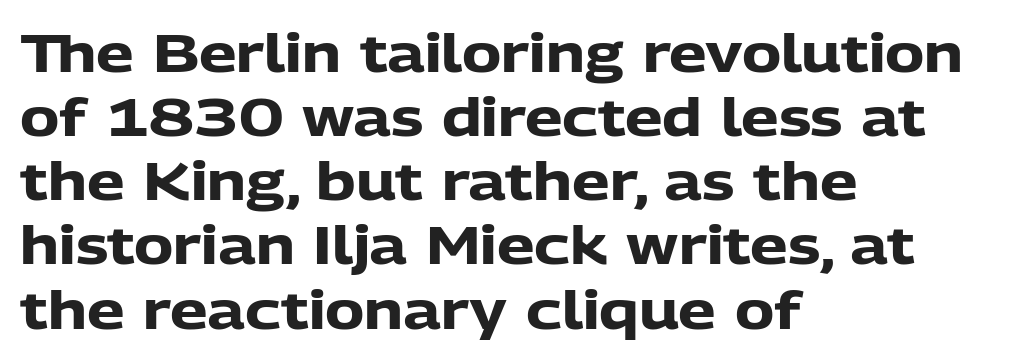
The image shows 53 px heavy sans-serif type, upright; set left-aligned, line spacing 1.21x, normal letter spacing, not underlined; low stroke contrast and a medium x-height.
